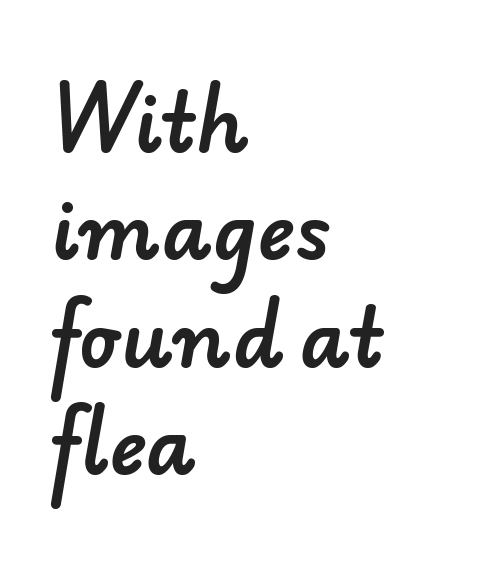
The image shows 79 px sans-serif type; set left-aligned, normal line spacing (1.36x), normal letter spacing, not underlined; low stroke contrast and a small x-height.
